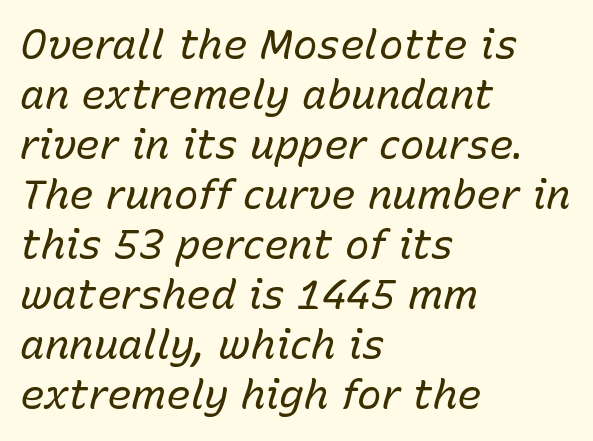
Q: Is the text bold? A: No.
Q: Is the text italic (slanted)? A: Yes, it leans right by about 15 degrees.
Q: Is the text underlined? A: No.
Q: How is the paragraph aligned? A: Left-aligned.
Q: Is the spacing between letters normal or unusually wide? A: Normal.
Q: Width (condensed, normal, or wide)? A: Normal.
Q: Stroke contrast? A: Low.
Q: x-height? A: Medium.
Q: Monospaced? A: No.
